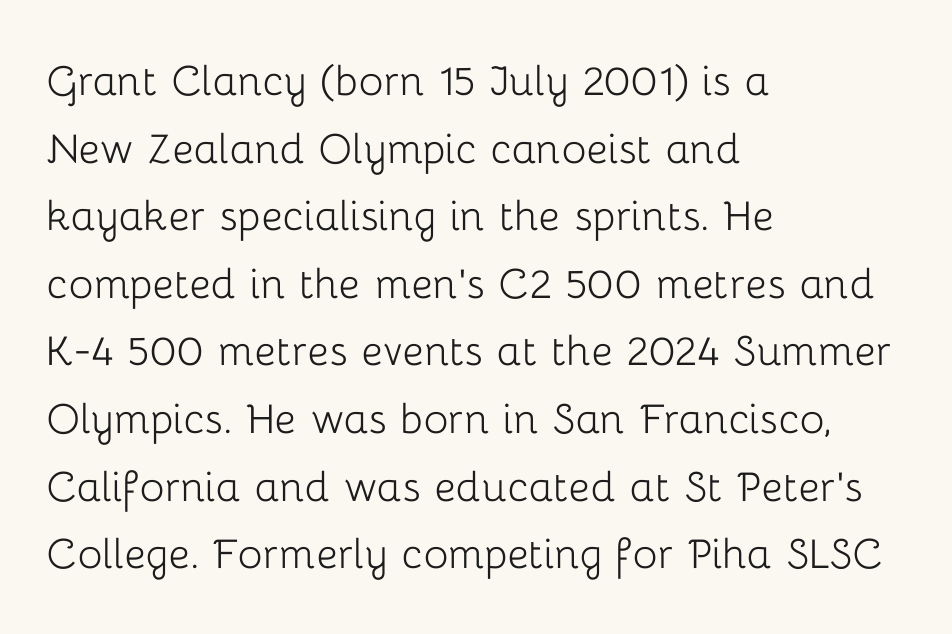
The image shows 52 px light sans-serif type, upright; set left-aligned, normal line spacing (1.3x), normal letter spacing, not underlined; low stroke contrast and a medium x-height.
